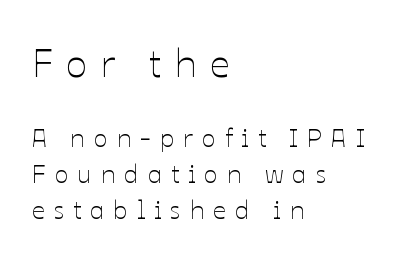
This sample has the flowing, uneven cadence of proportional lettering. The strokes carry an ordinary text weight at most. Where is the straight margin? On the left. Notice how descenders clear the ascenders below comfortably — that's standard leading.
